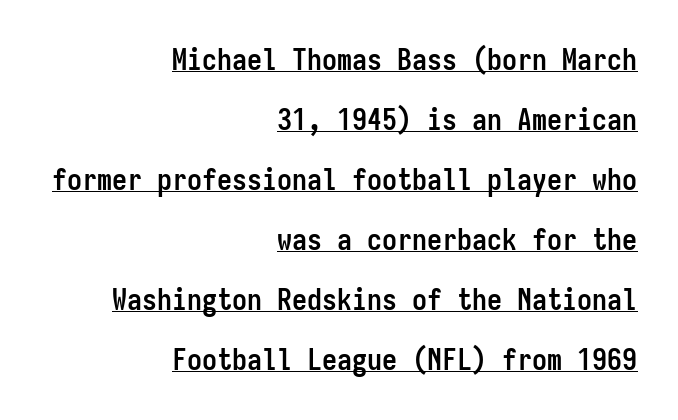
{"serif": "no", "italic": "no", "bold": "yes", "weight": "semibold", "width": "condensed", "stroke_contrast": "low", "x_height": "medium", "monospaced": "yes", "underline": "yes", "align": "right", "line_spacing": "loose", "line_spacing_ratio": 2.0, "letter_spacing": "normal", "letter_spacing_em": 0.0, "glyph_px": 30}
